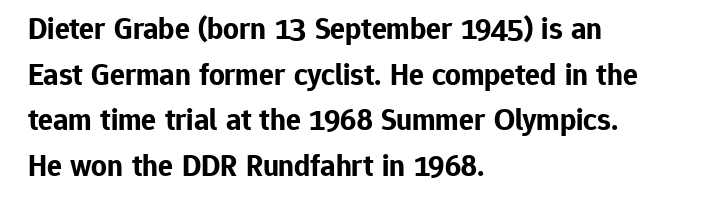
The font family rendered here belongs to the sans-serif group. The tracking reads as untouched default to a designer's eye. The specimen reads as upright at a glance. A normal amount of white space separates one row of letters from the next. The baseline area is clear. The lines are quadded left.
